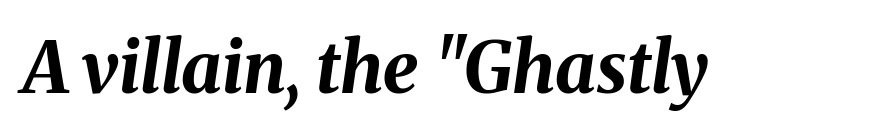
{"italic": "yes", "lean": "right", "slant_degrees": 8, "bold": "yes", "weight": "bold", "width": "normal", "stroke_contrast": "medium", "x_height": "medium", "monospaced": "no", "underline": "no", "letter_spacing": "normal", "letter_spacing_em": 0.0, "glyph_px": 71}
